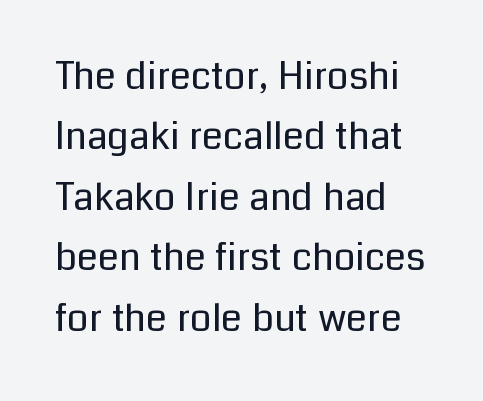
Q: Is the text bold? A: No.
Q: Is the text italic (slanted)? A: No, it is upright.
Q: Is the typeface a serif or a sans-serif typeface? A: Sans-serif.
Q: Is the text underlined? A: No.
Q: How is the paragraph aligned? A: Left-aligned.
Q: Is the spacing between letters normal or unusually wide? A: Normal.
Q: Is the spacing between lines tight, normal or loose? A: Normal.
Q: Width (condensed, normal, or wide)? A: Normal.
Q: Stroke contrast? A: Low.
Q: x-height? A: Medium.
Q: Monospaced? A: No.
